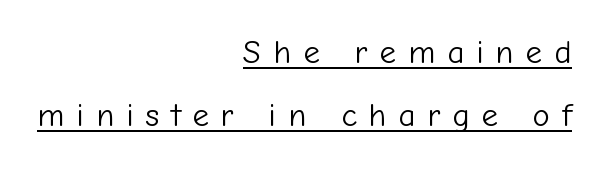
Q: Is the text bold? A: No.
Q: Is the text italic (slanted)? A: No, it is upright.
Q: Is the typeface a serif or a sans-serif typeface? A: Sans-serif.
Q: Is the text underlined? A: Yes.
Q: How is the paragraph aligned? A: Right-aligned.
Q: Is the spacing between letters normal or unusually wide? A: Unusually wide.
Q: Is the spacing between lines tight, normal or loose? A: Loose.
Q: Width (condensed, normal, or wide)? A: Normal.
Q: Stroke contrast? A: Low.
Q: x-height? A: Medium.
Q: Monospaced? A: No.
